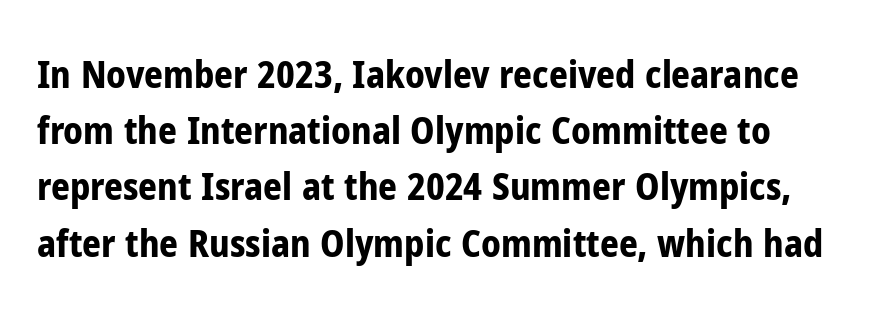
{"serif": "no", "italic": "no", "bold": "yes", "weight": "bold", "width": "condensed", "stroke_contrast": "low", "x_height": "medium", "monospaced": "no", "underline": "no", "line_spacing": "normal", "line_spacing_ratio": 1.52, "letter_spacing": "normal", "letter_spacing_em": 0.0, "glyph_px": 37}
